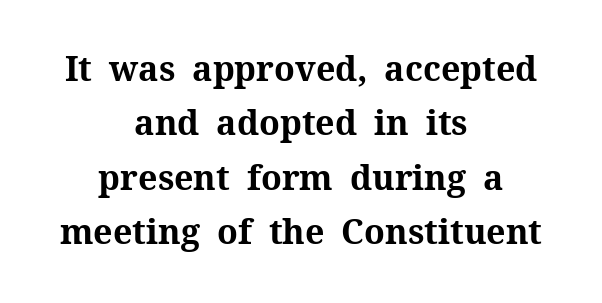
Q: Is the text bold? A: Yes.
Q: Is the text italic (slanted)? A: No, it is upright.
Q: Is the typeface a serif or a sans-serif typeface? A: Serif.
Q: Is the text underlined? A: No.
Q: How is the paragraph aligned? A: Centered.
Q: Is the spacing between letters normal or unusually wide? A: Normal.
Q: Is the spacing between lines tight, normal or loose? A: Normal.
Q: Width (condensed, normal, or wide)? A: Normal.
Q: Stroke contrast? A: Medium.
Q: x-height? A: Medium.
Q: Monospaced? A: No.
